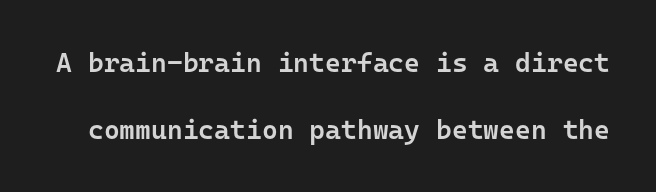
Each glyph is drawn with semibold strokes, heavier than normal yet not fully bold. The strip under each line holds only bare page. The vertical gap from one line to the next is large. Style check: upright. Students, note that the glyphs here touch the page at normal intervals.
